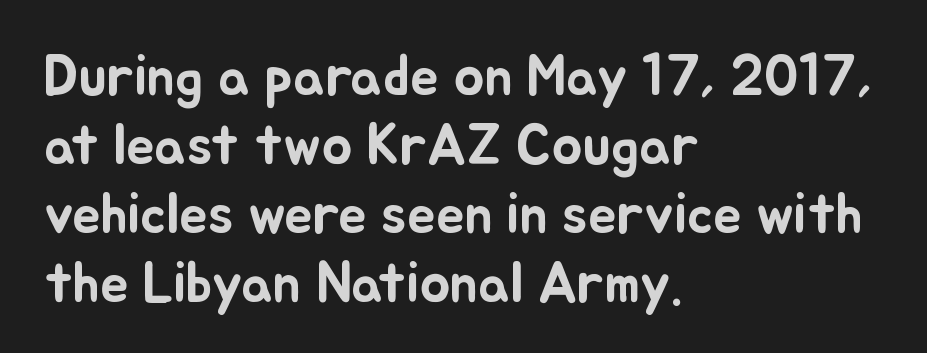
The image shows 57 px text type, upright; set left-aligned, line spacing 1.21x, normal letter spacing, not underlined; low stroke contrast and a small x-height.
